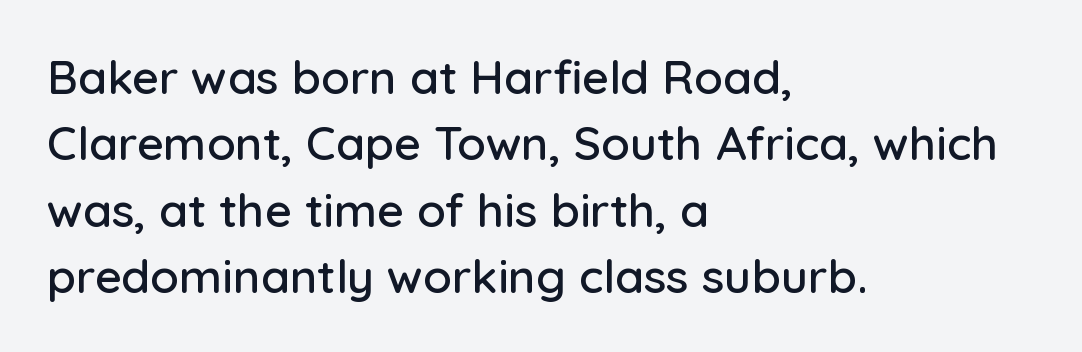
The image shows 47 px sans-serif type, upright; set left-aligned, normal line spacing (1.41x), normal letter spacing, not underlined; low stroke contrast and a medium x-height.
